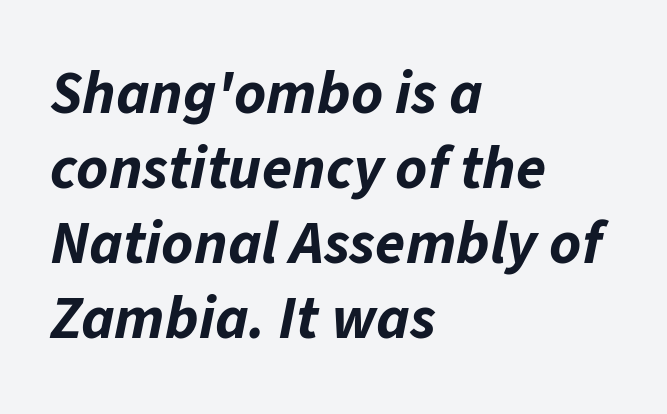
A typesetter would call this proportional, since set widths differ per character. The ragged edge is on the right, which tells us the setting is flush left. Characters follow at the spacing the type designer built in. In terms of posture, this sample is oblique. Descenders hang freely into open space.
